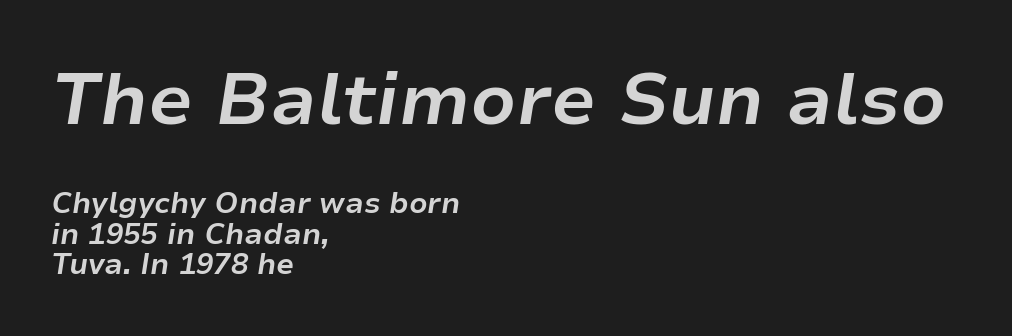
Weight check: bold — yes, fully. Descender tails drop into unmarked territory. Looks like regular typesetting: each glyph gets only the width it needs. If you squint, the top block still reads clearly — it's the larger of the two.
